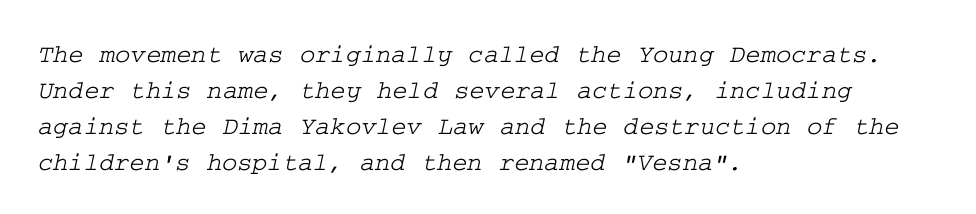
The image shows 26 px text type; set left-aligned, normal line spacing (1.38x), normal letter spacing, not underlined.
